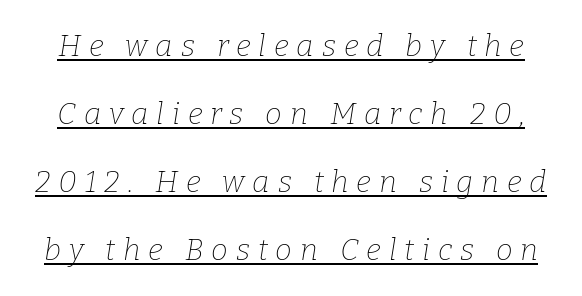
{"serif": "yes", "italic": "yes", "lean": "right", "slant_degrees": 9, "bold": "no", "weight": "thin", "width": "normal", "stroke_contrast": "low", "x_height": "medium", "monospaced": "no", "underline": "yes", "line_spacing": "loose", "line_spacing_ratio": 2.27, "letter_spacing": "wide", "letter_spacing_em": 0.26, "glyph_px": 30}
